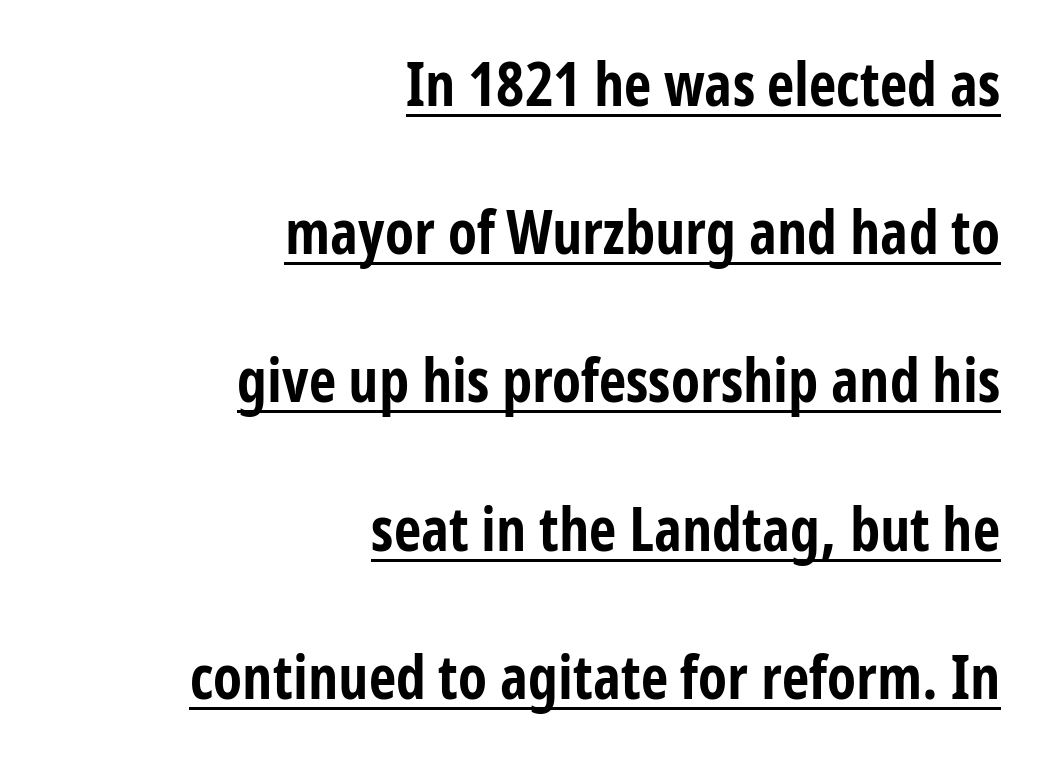
Q: Is the text bold? A: Yes.
Q: Is the text italic (slanted)? A: No, it is upright.
Q: Is the typeface a serif or a sans-serif typeface? A: Sans-serif.
Q: Is the text underlined? A: Yes.
Q: How is the paragraph aligned? A: Right-aligned.
Q: Is the spacing between letters normal or unusually wide? A: Normal.
Q: Is the spacing between lines tight, normal or loose? A: Loose.
Q: Width (condensed, normal, or wide)? A: Condensed.
Q: Stroke contrast? A: Low.
Q: x-height? A: Medium.
Q: Monospaced? A: No.
